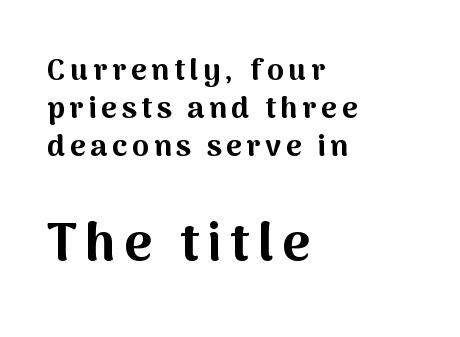
A sans-serif font was chosen for this passage. Letters rest on an invisible, unmarked baseline. Typesetter's note: full bold, strokes at maximum text heaviness. These lines sit exactly where default settings would place them.
